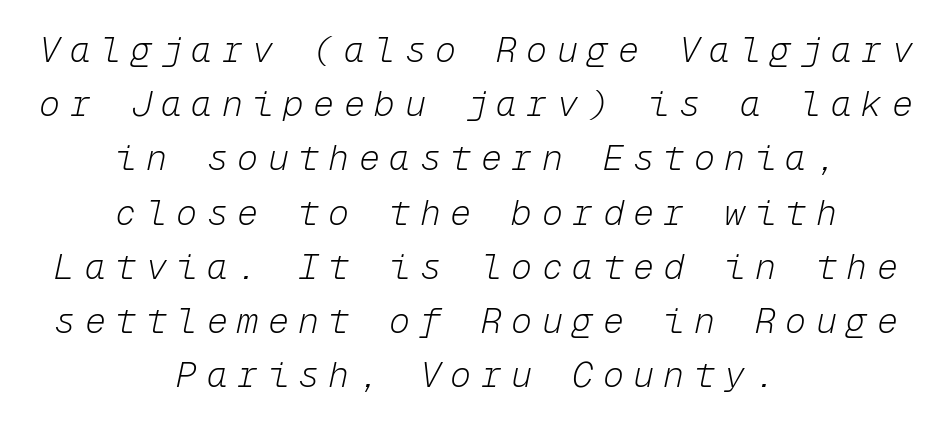
{"italic": "yes", "lean": "right", "slant_degrees": 12, "bold": "no", "weight": "light", "width": "normal", "stroke_contrast": "low", "x_height": "medium", "monospaced": "yes", "underline": "no", "align": "center", "line_spacing": "normal", "line_spacing_ratio": 1.55, "letter_spacing": "wide", "letter_spacing_em": 0.27, "glyph_px": 35}
